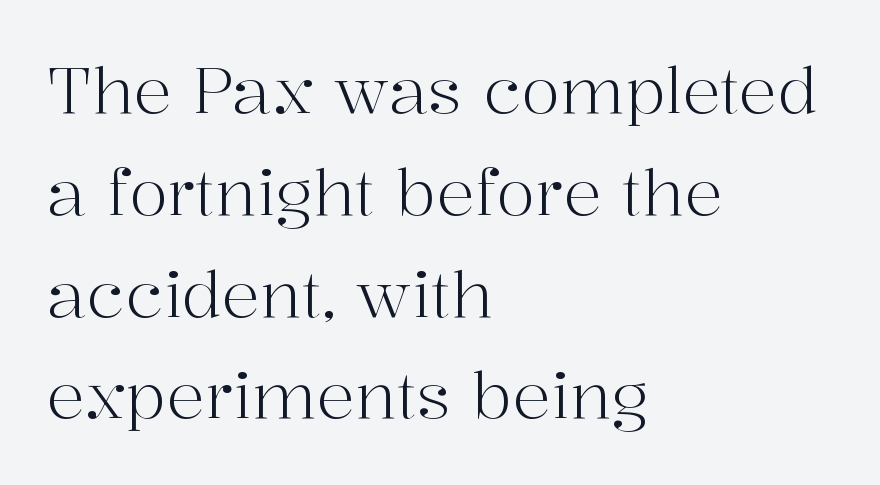
{"serif": "yes", "italic": "no", "bold": "no", "weight": "light", "width": "normal", "stroke_contrast": "high", "x_height": "medium", "monospaced": "no", "underline": "no", "align": "left", "line_spacing": "normal", "line_spacing_ratio": 1.59, "letter_spacing": "normal", "letter_spacing_em": 0.0, "glyph_px": 64}
